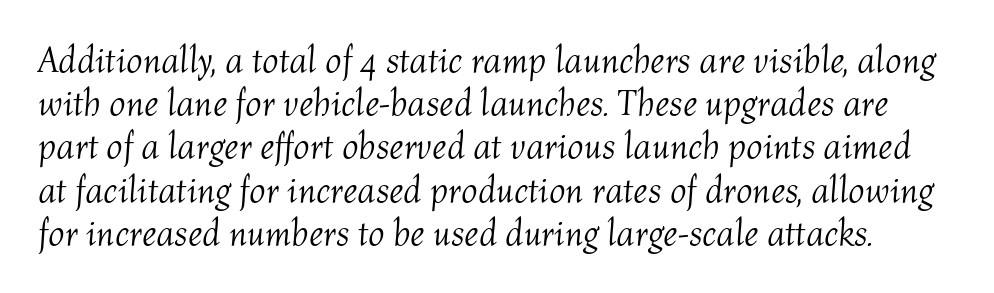
This sample has the flowing, uneven cadence of proportional lettering. Students, note that the glyphs here touch the page at normal intervals. The specimen omits any rule beneath the text block's lines. A typesetter would mark this as italic. Unbolded letterforms with no extra heft.
